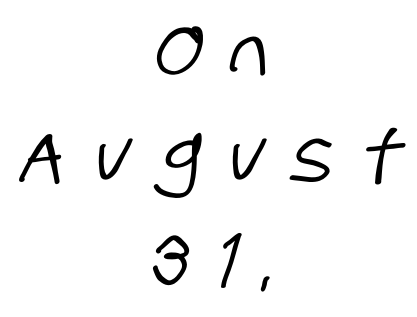
Q: Is the typeface a serif or a sans-serif typeface? A: Sans-serif.
Q: Is the text underlined? A: No.
Q: How is the paragraph aligned? A: Centered.
Q: Is the spacing between letters normal or unusually wide? A: Unusually wide.
Q: Is the spacing between lines tight, normal or loose? A: Normal.
Q: Width (condensed, normal, or wide)? A: Condensed.
Q: Stroke contrast? A: Low.
Q: x-height? A: Large.
Q: Monospaced? A: No.
